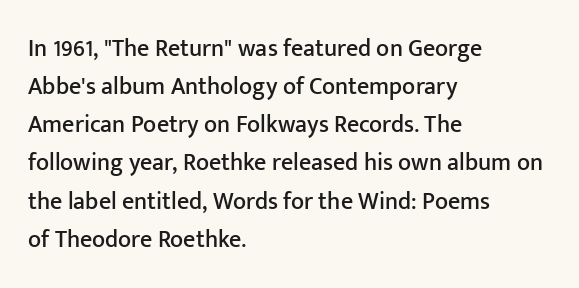
A normal amount of white space separates one row of letters from the next. In terms of letterspacing, this is plain default setting. Quick note: not italic, upright. Only glyphs here, with clear space below each row. Horizontally, the lines are justified to the leading edge only.
